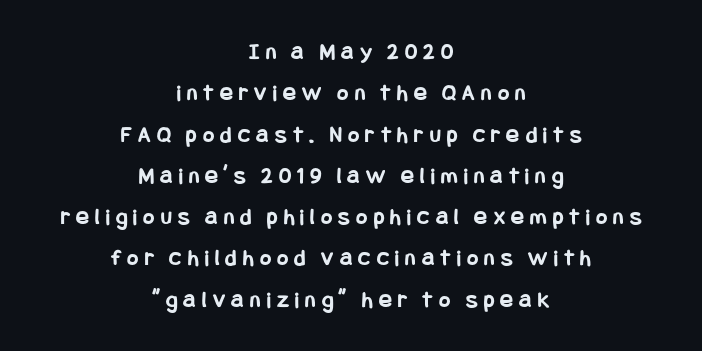
{"italic": "no", "bold": "yes", "underline": "no", "align": "center", "line_spacing_ratio": 1.72, "letter_spacing": "wide", "letter_spacing_em": 0.26, "glyph_px": 24}
